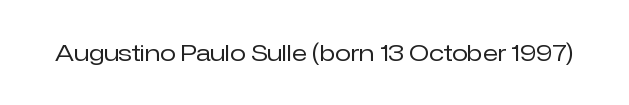
{"italic": "no", "bold": "no", "underline": "no", "letter_spacing": "normal", "letter_spacing_em": 0.0, "glyph_px": 23}
